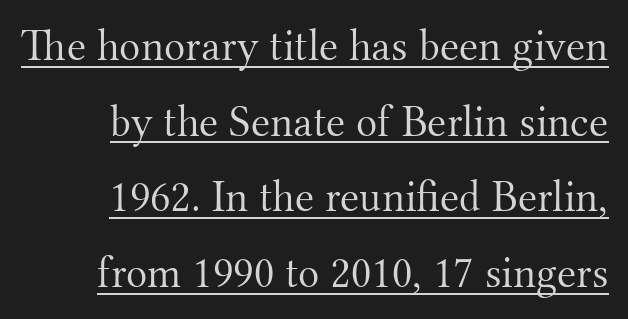
Inter-character spacing is left at the font's built-in metrics. Ordinary non-slanted type is in use. Compared with undecorated copy, this sample adds a rule below the words. Character widths vary here, with narrow letters taking less room than wide ones. The rag falls on the left side of this text block. Type style note: has serifs.
